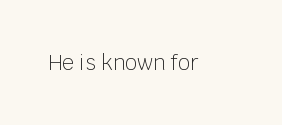
{"italic": "no", "bold": "no", "underline": "no", "letter_spacing": "normal", "letter_spacing_em": 0.0, "glyph_px": 21}
